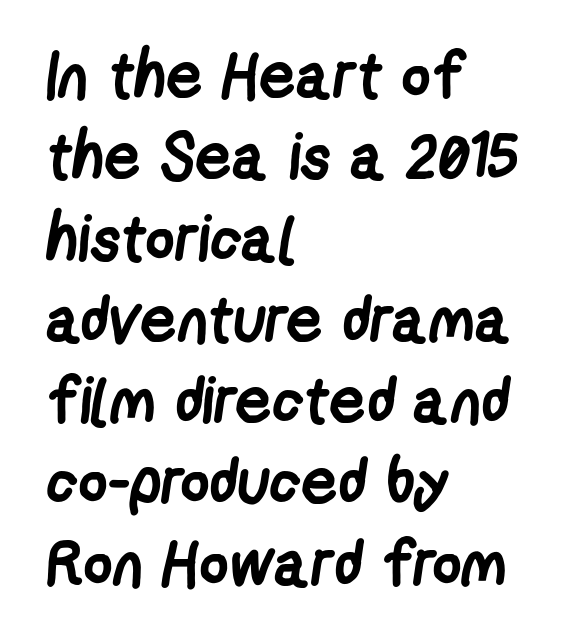
This sample uses plain, unmodified letter spacing. Strokes here are thick enough to call this a true bold. Underline: absent. If you drew a ruler down the left edge, every line would touch it. Character widths vary here, with narrow letters taking less room than wide ones.
